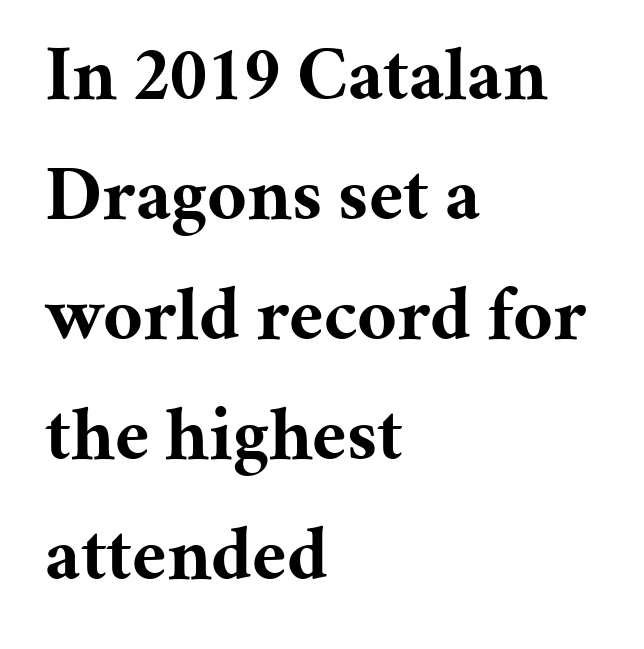
{"serif": "yes", "italic": "no", "bold": "yes", "weight": "bold", "width": "normal", "stroke_contrast": "medium", "x_height": "medium", "monospaced": "no", "underline": "no", "align": "left", "line_spacing": "normal", "line_spacing_ratio": 1.56, "letter_spacing": "normal", "letter_spacing_em": 0.0, "glyph_px": 77}
